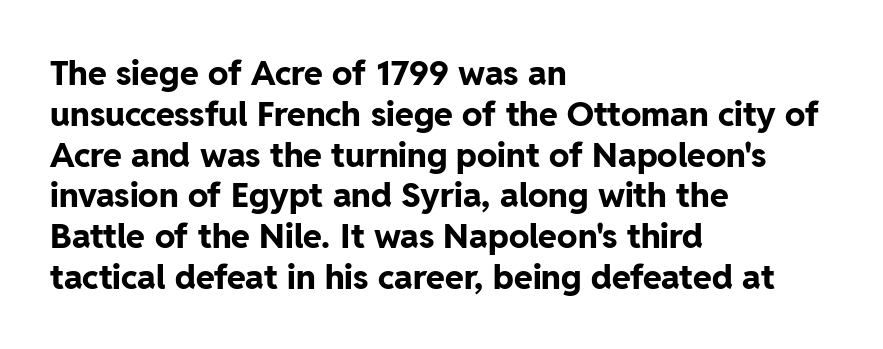
Each row of text sits above clean, open space. Varying glyph widths throughout — classic text-font behaviour. Serif or sans? Sans — the stroke terminals are bare. This is heavy type, rendered in bold. Is the letter spacing exaggerated? No — it looks like the ordinary default.
